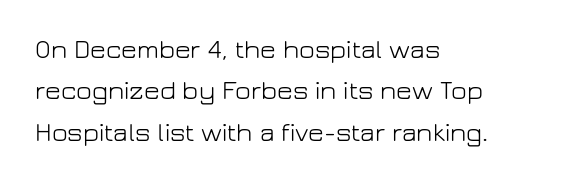
The image shows 27 px text type, upright; set left-aligned, normal line spacing (1.53x), normal letter spacing, not underlined.
